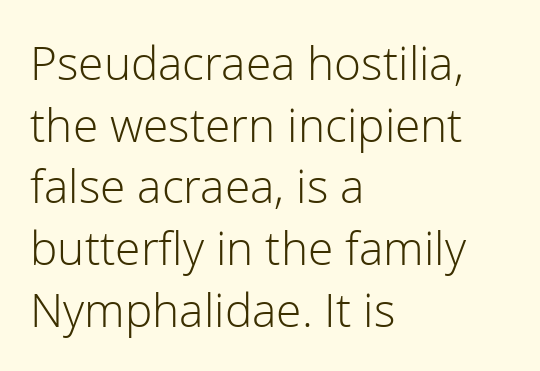
Q: Is the text bold? A: No.
Q: Is the text italic (slanted)? A: No, it is upright.
Q: Is the typeface a serif or a sans-serif typeface? A: Sans-serif.
Q: Is the text underlined? A: No.
Q: How is the paragraph aligned? A: Left-aligned.
Q: Is the spacing between letters normal or unusually wide? A: Normal.
Q: Is the spacing between lines tight, normal or loose? A: Normal.
Q: Width (condensed, normal, or wide)? A: Normal.
Q: Stroke contrast? A: Low.
Q: x-height? A: Medium.
Q: Monospaced? A: No.
